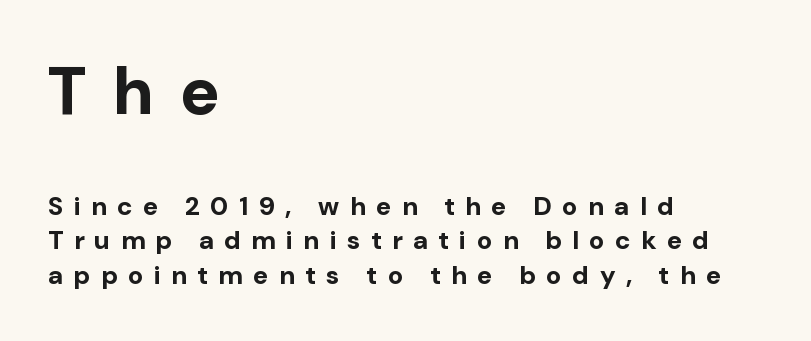
Q: Is the text bold? A: Yes.
Q: Is the text italic (slanted)? A: No, it is upright.
Q: Is the typeface a serif or a sans-serif typeface? A: Sans-serif.
Q: Is the text underlined? A: No.
Q: How is the paragraph aligned? A: Left-aligned.
Q: Is the spacing between letters normal or unusually wide? A: Unusually wide.
Q: Is the spacing between lines tight, normal or loose? A: Normal.
Q: Which block of text is set in a larger size, the first (top) or the second (bottom)? A: The first (top) one.
Q: Width (condensed, normal, or wide)? A: Normal.
Q: Stroke contrast? A: Low.
Q: x-height? A: Medium.
Q: Monospaced? A: No.
